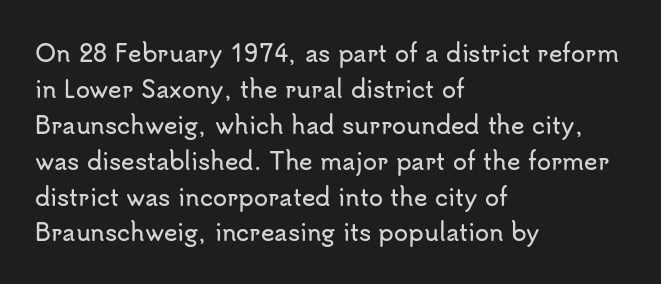
Q: Is the text italic (slanted)? A: No, it is upright.
Q: Is the text underlined? A: No.
Q: How is the paragraph aligned? A: Left-aligned.
Q: Is the spacing between letters normal or unusually wide? A: Normal.
Q: Is the spacing between lines tight, normal or loose? A: Normal.
